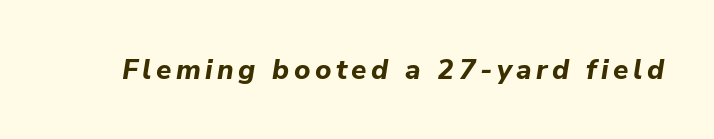
Q: Is the text bold? A: Yes.
Q: Is the text italic (slanted)? A: Yes, it leans right by about 9 degrees.
Q: Is the text underlined? A: No.
Q: Width (condensed, normal, or wide)? A: Normal.
Q: Stroke contrast? A: Low.
Q: x-height? A: Medium.
Q: Monospaced? A: No.
